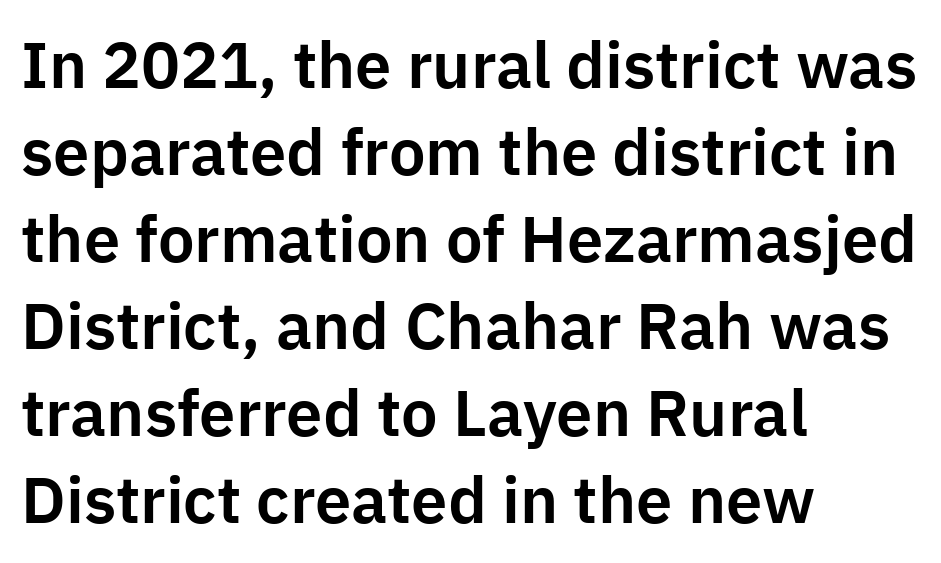
The image shows 65 px sans-serif type, upright; set left-aligned, normal line spacing (1.34x), normal letter spacing, not underlined; low stroke contrast and a medium x-height.
